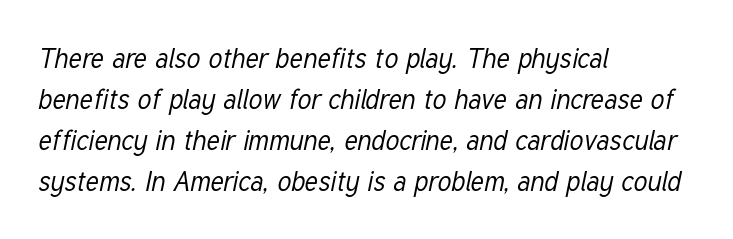
The image shows 27 px text type, italic (leaning right); set left-aligned, normal line spacing (1.52x), normal letter spacing, not underlined.
